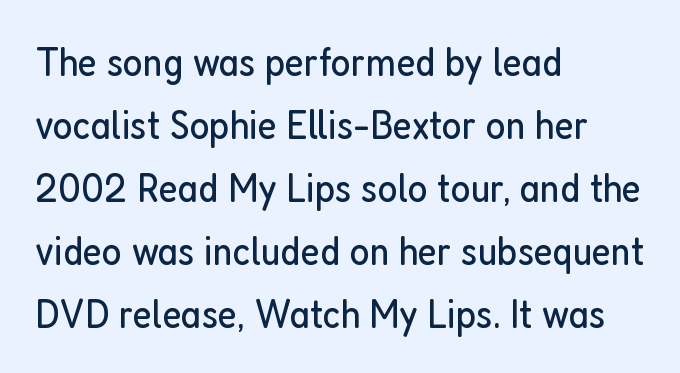
{"serif": "no", "italic": "no", "bold": "no", "weight": "regular", "width": "condensed", "stroke_contrast": "low", "x_height": "medium", "monospaced": "no", "underline": "no", "align": "left", "line_spacing": "normal", "line_spacing_ratio": 1.5, "letter_spacing": "normal", "letter_spacing_em": 0.0, "glyph_px": 42}
